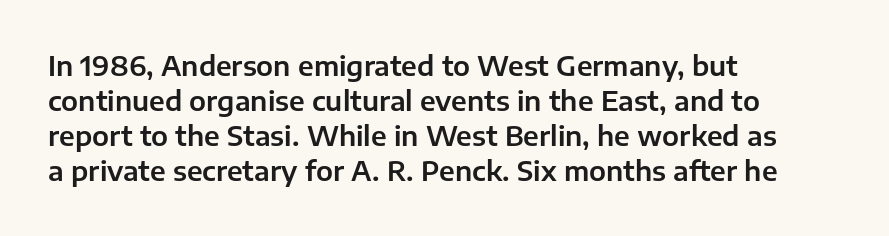
{"italic": "no", "underline": "no", "align": "left", "line_spacing": "normal", "line_spacing_ratio": 1.3, "letter_spacing": "normal", "letter_spacing_em": 0.0, "glyph_px": 27}
